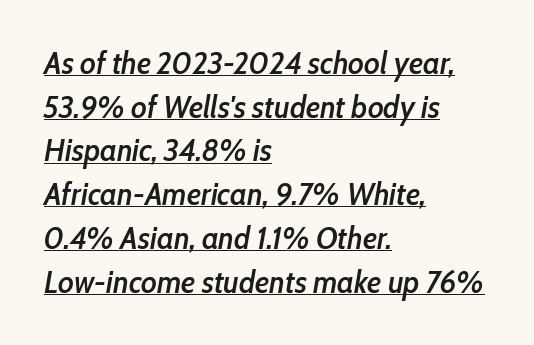
{"italic": "yes", "lean": "right", "slant_degrees": 10, "bold": "semi", "weight": "semibold", "width": "condensed", "stroke_contrast": "low", "x_height": "medium", "monospaced": "no", "underline": "yes", "align": "left", "line_spacing": "normal", "line_spacing_ratio": 1.41, "letter_spacing": "normal", "letter_spacing_em": 0.0, "glyph_px": 31}
